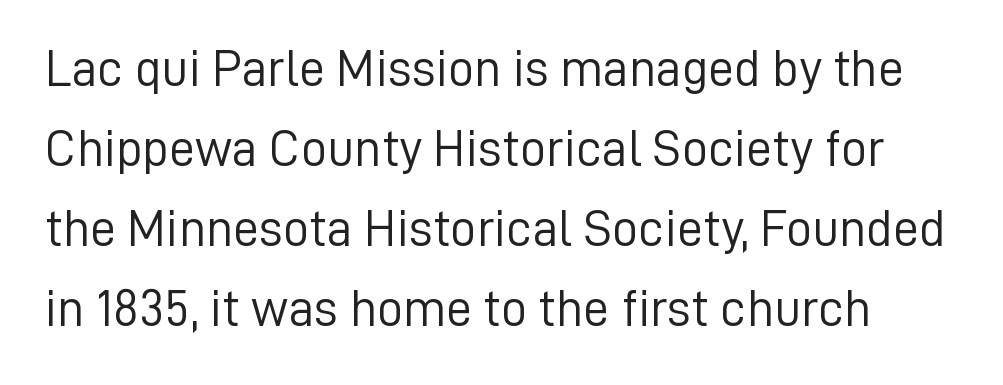
The area under the type is left untouched. The passage shown stacks its lines at a standard gap. The lettering holds an erect, upright posture throughout. Letter spacing: default. These lines are rendered in a variable-pitch font.
